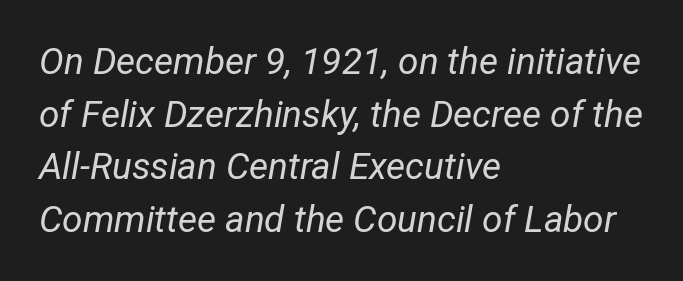
Q: Is the text bold? A: No.
Q: Is the text italic (slanted)? A: Yes, it leans right by about 12 degrees.
Q: Is the text underlined? A: No.
Q: How is the paragraph aligned? A: Left-aligned.
Q: Is the spacing between letters normal or unusually wide? A: Normal.
Q: Is the spacing between lines tight, normal or loose? A: Normal.
Q: Width (condensed, normal, or wide)? A: Condensed.
Q: Stroke contrast? A: Low.
Q: x-height? A: Medium.
Q: Monospaced? A: No.
